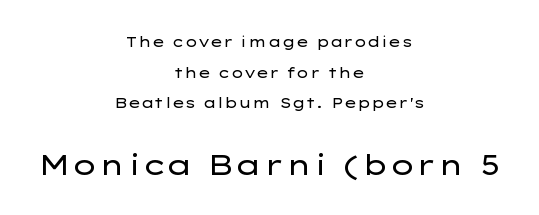
Q: Is the text bold? A: No.
Q: Is the text italic (slanted)? A: No, it is upright.
Q: Is the typeface a serif or a sans-serif typeface? A: Sans-serif.
Q: Is the text underlined? A: No.
Q: How is the paragraph aligned? A: Centered.
Q: Is the spacing between letters normal or unusually wide? A: Normal.
Q: Is the spacing between lines tight, normal or loose? A: Loose.
Q: Which block of text is set in a larger size, the first (top) or the second (bottom)? A: The second (bottom) one.
Q: Width (condensed, normal, or wide)? A: Wide.
Q: Stroke contrast? A: Low.
Q: x-height? A: Medium.
Q: Monospaced? A: No.
